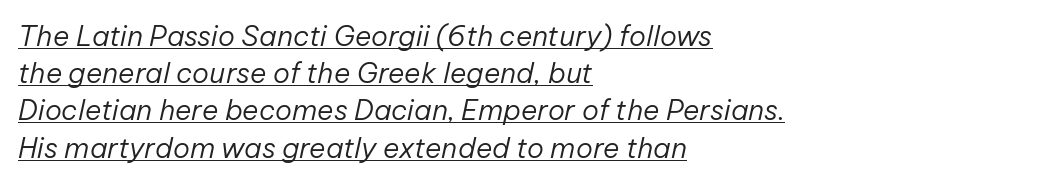
{"italic": "yes", "lean": "right", "slant_degrees": 12, "bold": "no", "weight": "regular", "width": "normal", "stroke_contrast": "low", "x_height": "medium", "monospaced": "no", "underline": "yes", "align": "left", "line_spacing": "normal", "line_spacing_ratio": 1.33, "letter_spacing": "normal", "letter_spacing_em": 0.0, "glyph_px": 28}
